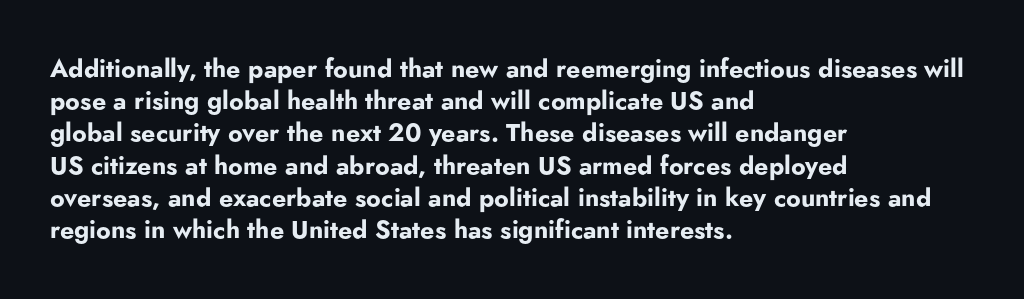
The lines sit at an ordinary, default distance from one another. Italic? Not at all — the glyphs are vertical. This rendering leaves character spacing at its baseline value. A student would call this left alignment; a typographer would say flush left, rag right.
